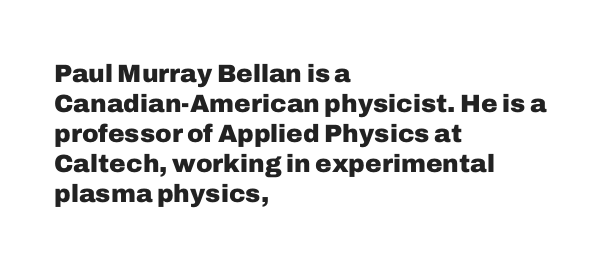
{"italic": "no", "bold": "yes", "underline": "no", "align": "left", "line_spacing_ratio": 1.2, "letter_spacing": "normal", "letter_spacing_em": 0.0, "glyph_px": 25}
